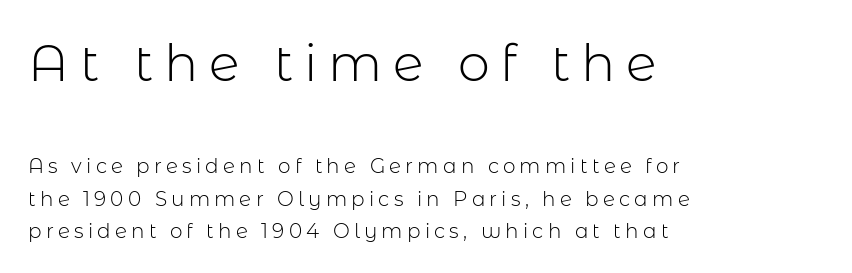
{"serif": "no", "italic": "no", "bold": "no", "weight": "light", "width": "normal", "stroke_contrast": "low", "x_height": "medium", "monospaced": "no", "underline": "no", "align": "left", "line_spacing": "normal", "line_spacing_ratio": 1.63, "letter_spacing": "wide", "letter_spacing_em": 0.21, "larger_block": "first", "size_ratio": 2.55, "glyph_px": 51}
